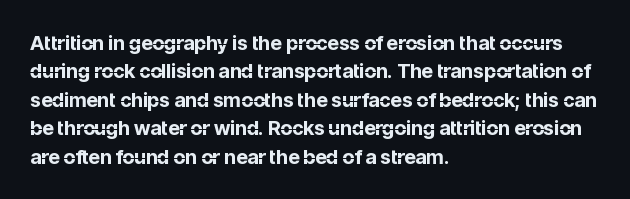
The image shows 20 px bold type, upright; set left-aligned, normal line spacing (1.42x), normal letter spacing, not underlined.
